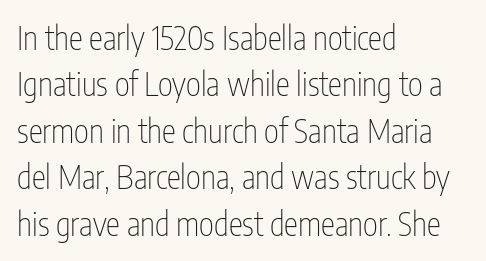
Q: Is the text bold? A: No.
Q: Is the text italic (slanted)? A: No, it is upright.
Q: Is the typeface a serif or a sans-serif typeface? A: Sans-serif.
Q: Is the text underlined? A: No.
Q: How is the paragraph aligned? A: Left-aligned.
Q: Is the spacing between letters normal or unusually wide? A: Normal.
Q: Is the spacing between lines tight, normal or loose? A: Normal.
Q: Width (condensed, normal, or wide)? A: Condensed.
Q: Stroke contrast? A: Low.
Q: x-height? A: Medium.
Q: Monospaced? A: No.
